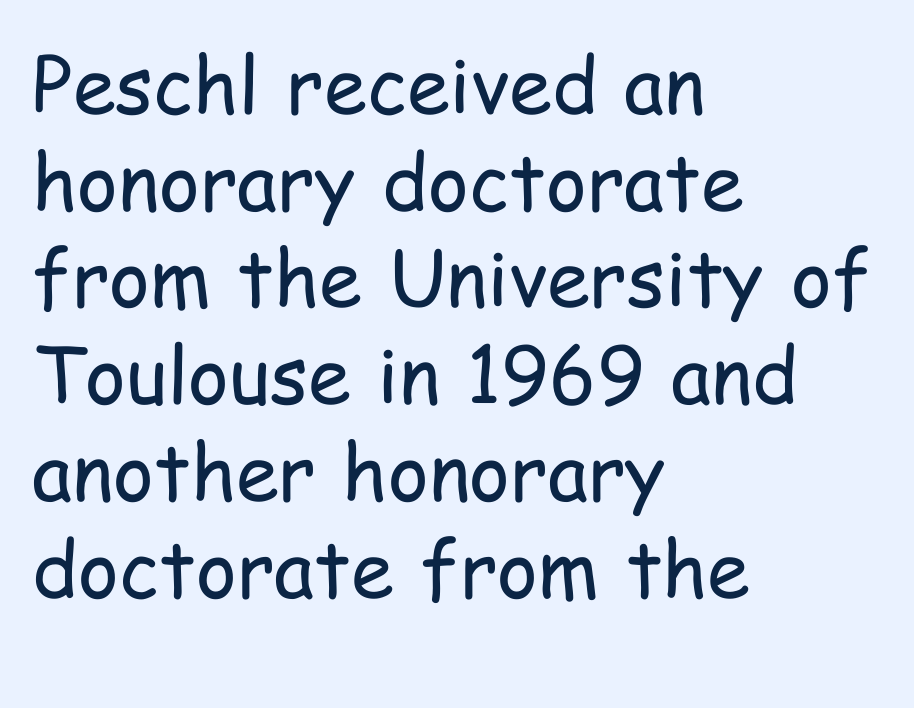
The image shows 78 px regular-weight, condensed sans-serif type, upright; set left-aligned, line spacing 1.24x, normal letter spacing, not underlined; low stroke contrast and a medium x-height.
